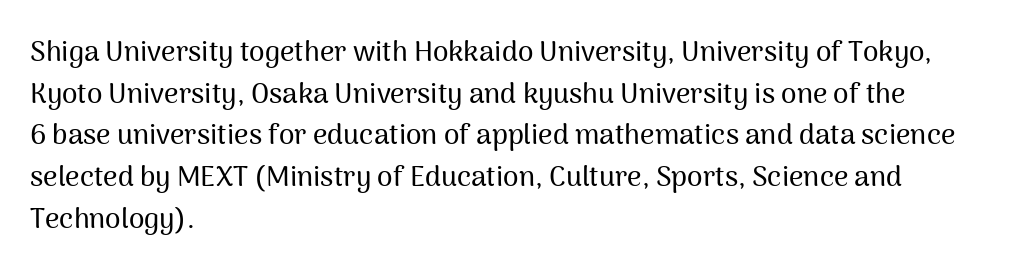
{"serif": "no", "italic": "no", "width": "normal", "stroke_contrast": "medium", "x_height": "medium", "monospaced": "no", "underline": "no", "align": "left", "line_spacing": "normal", "line_spacing_ratio": 1.49, "letter_spacing": "normal", "letter_spacing_em": 0.0, "glyph_px": 28}
